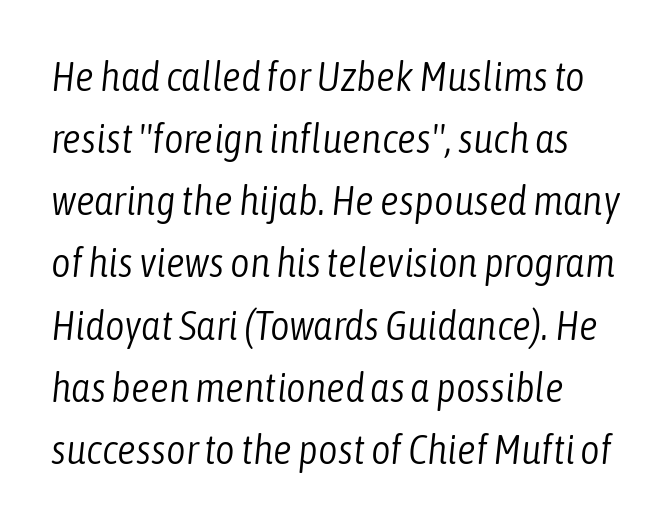
Posture: slanted. A clean baseline with only descenders dipping below it. The face looks like a standard text weight, possibly lighter. One glance says typical: line gaps are just what's usual. Nothing unusual about the tracking: characters are spaced as the font intends.
